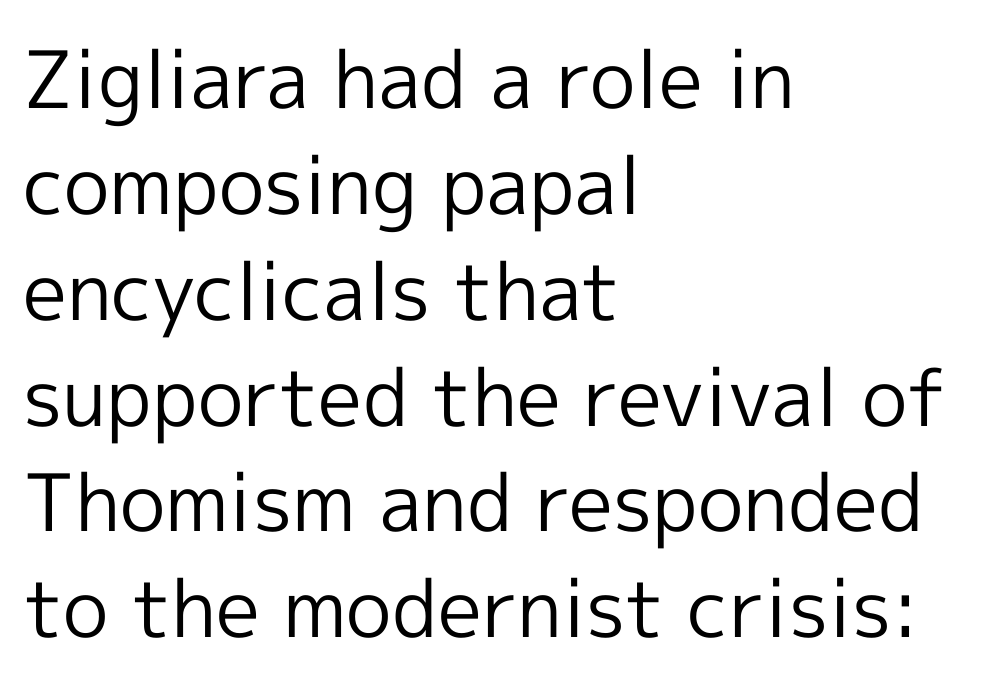
{"serif": "no", "italic": "no", "bold": "no", "weight": "regular", "width": "normal", "x_height": "medium", "monospaced": "no", "underline": "no", "align": "left", "line_spacing": "normal", "line_spacing_ratio": 1.34, "letter_spacing": "normal", "letter_spacing_em": 0.0, "glyph_px": 79}
